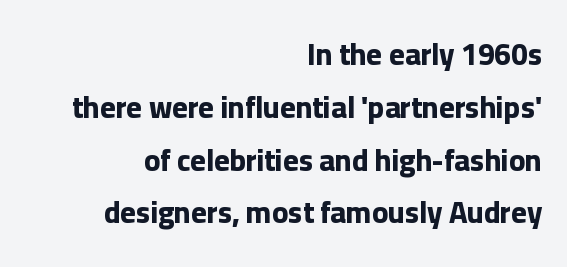
{"serif": "no", "italic": "no", "bold": "yes", "weight": "bold", "width": "normal", "stroke_contrast": "low", "x_height": "medium", "monospaced": "no", "underline": "no", "align": "right", "line_spacing_ratio": 1.76, "letter_spacing": "normal", "letter_spacing_em": 0.0, "glyph_px": 30}
